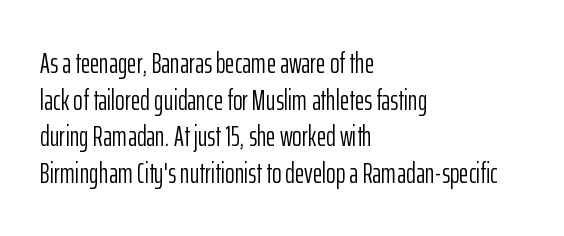
Q: Is the text bold? A: No.
Q: Is the text italic (slanted)? A: No, it is upright.
Q: Is the typeface a serif or a sans-serif typeface? A: Sans-serif.
Q: Is the text underlined? A: No.
Q: How is the paragraph aligned? A: Left-aligned.
Q: Is the spacing between letters normal or unusually wide? A: Normal.
Q: Is the spacing between lines tight, normal or loose? A: Normal.
Q: Width (condensed, normal, or wide)? A: Condensed.
Q: Stroke contrast? A: Low.
Q: x-height? A: Medium.
Q: Monospaced? A: No.
